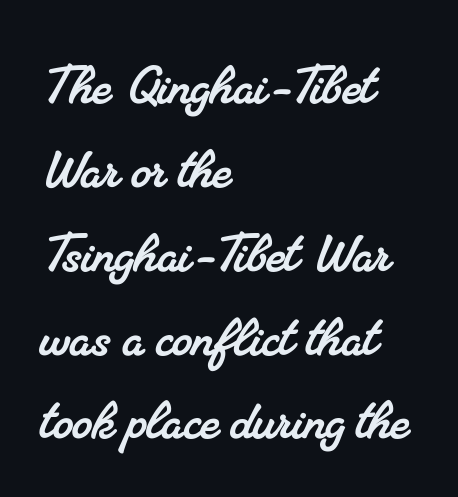
The image shows 64 px serif type; set left-aligned, normal line spacing (1.31x), normal letter spacing, not underlined; medium stroke contrast and a small x-height.
